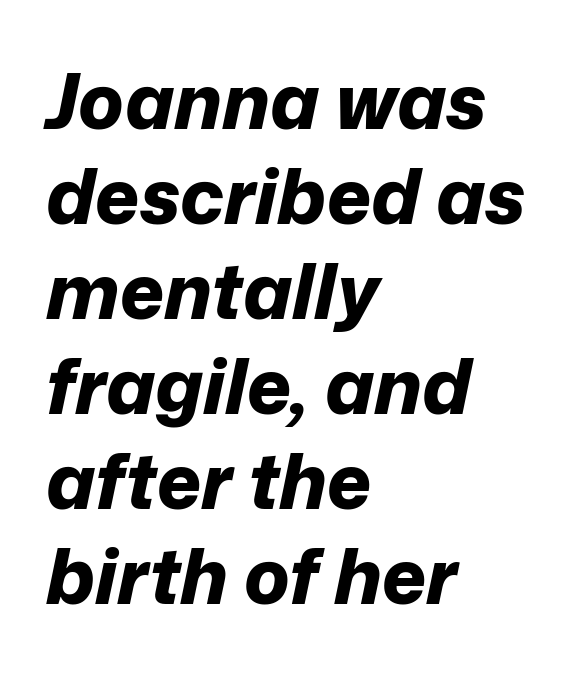
How heavy is the stroke? Heavy — this is a bold. Any mark beneath the type? The region is blank. It's the slanting kind of type. Line beginnings align vertically; line endings do not.
